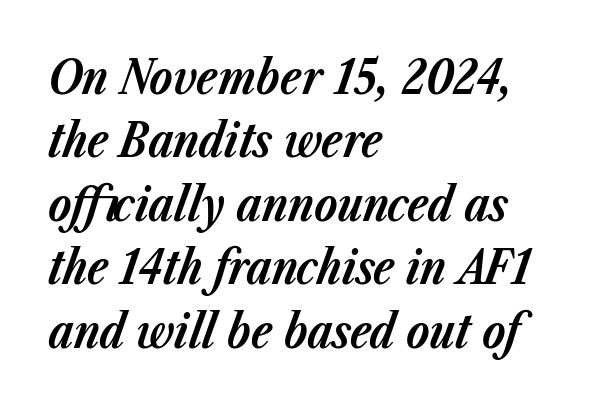
{"italic": "yes", "lean": "right", "slant_degrees": 23, "bold": "yes", "weight": "bold", "width": "normal", "stroke_contrast": "low", "x_height": "medium", "monospaced": "no", "underline": "no", "align": "left", "line_spacing": "normal", "line_spacing_ratio": 1.35, "letter_spacing": "normal", "letter_spacing_em": 0.0, "glyph_px": 47}
